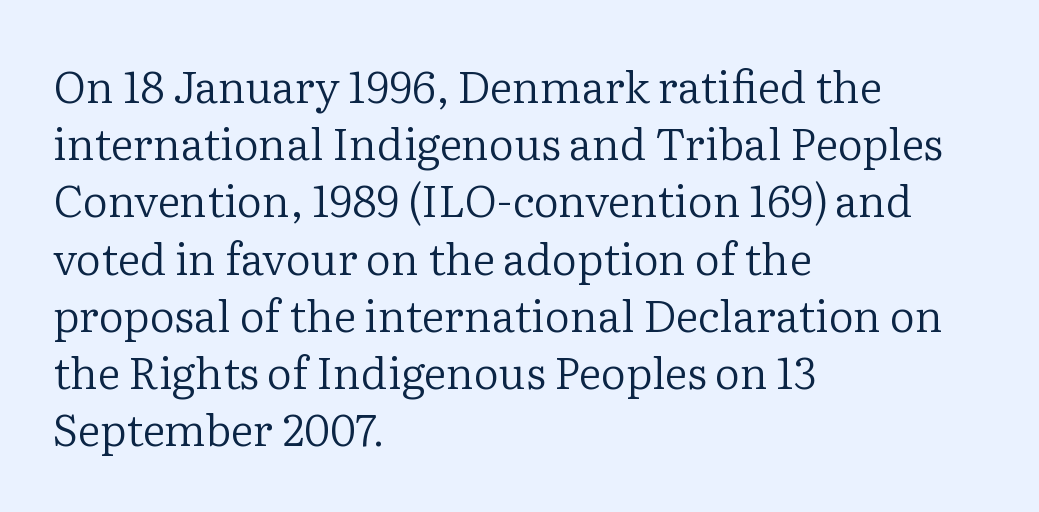
Q: Is the text bold? A: No.
Q: Is the text italic (slanted)? A: No, it is upright.
Q: Is the typeface a serif or a sans-serif typeface? A: Serif.
Q: Is the text underlined? A: No.
Q: How is the paragraph aligned? A: Left-aligned.
Q: Is the spacing between letters normal or unusually wide? A: Normal.
Q: Is the spacing between lines tight, normal or loose? A: Normal.
Q: Width (condensed, normal, or wide)? A: Normal.
Q: Stroke contrast? A: Low.
Q: x-height? A: Medium.
Q: Monospaced? A: No.
